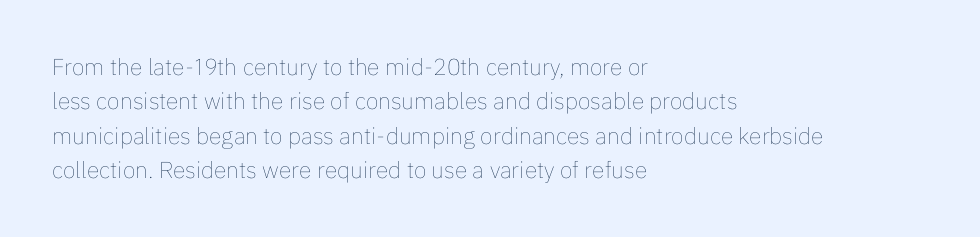
Observe the ordinary spacing: letters are neighbours, not strangers. Only glyphs here, with clear space below each row. Honestly, the row spacing looks completely unremarkable. No letter is thick-stroked: the sample isn't bold.
